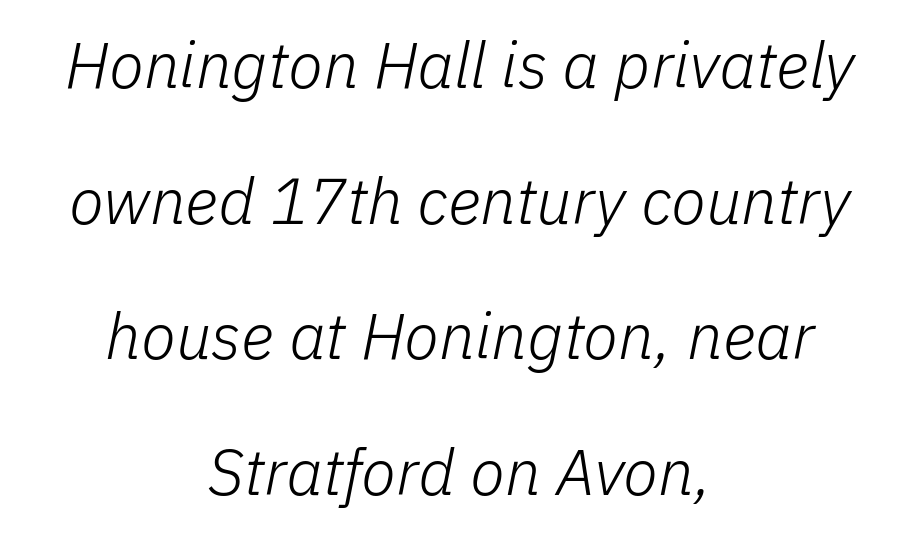
Q: Is the text bold? A: No.
Q: Is the text italic (slanted)? A: Yes, it leans right by about 11 degrees.
Q: Is the text underlined? A: No.
Q: How is the paragraph aligned? A: Centered.
Q: Is the spacing between letters normal or unusually wide? A: Normal.
Q: Is the spacing between lines tight, normal or loose? A: Loose.
Q: Width (condensed, normal, or wide)? A: Normal.
Q: Stroke contrast? A: Low.
Q: x-height? A: Medium.
Q: Monospaced? A: No.
